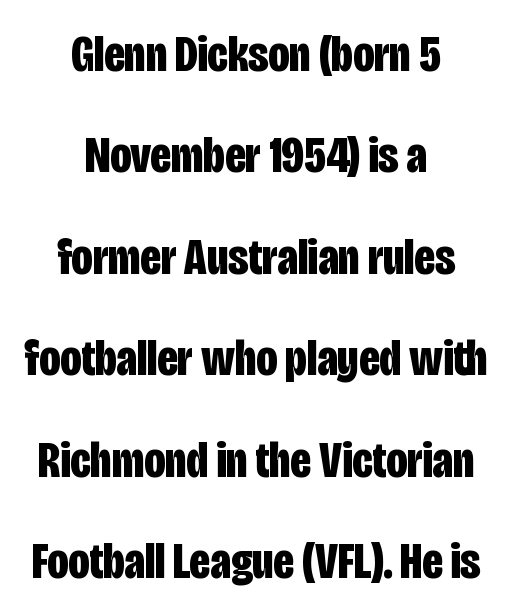
Q: Is the text bold? A: Yes.
Q: Is the text italic (slanted)? A: No, it is upright.
Q: Is the typeface a serif or a sans-serif typeface? A: Sans-serif.
Q: Is the text underlined? A: No.
Q: How is the paragraph aligned? A: Centered.
Q: Is the spacing between letters normal or unusually wide? A: Normal.
Q: Is the spacing between lines tight, normal or loose? A: Loose.
Q: Width (condensed, normal, or wide)? A: Condensed.
Q: Stroke contrast? A: Low.
Q: x-height? A: Large.
Q: Monospaced? A: No.
